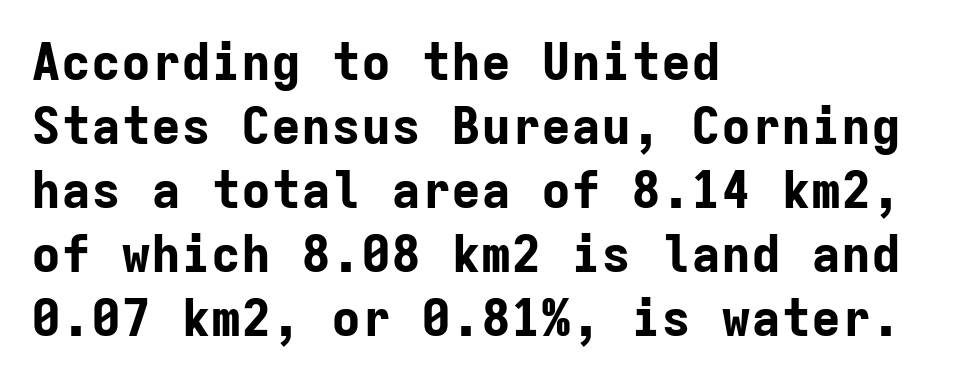
{"serif": "no", "italic": "no", "bold": "yes", "weight": "bold", "width": "normal", "stroke_contrast": "low", "x_height": "medium", "monospaced": "yes", "underline": "no", "align": "left", "line_spacing": "normal", "line_spacing_ratio": 1.28, "letter_spacing": "normal", "letter_spacing_em": 0.0, "glyph_px": 50}
